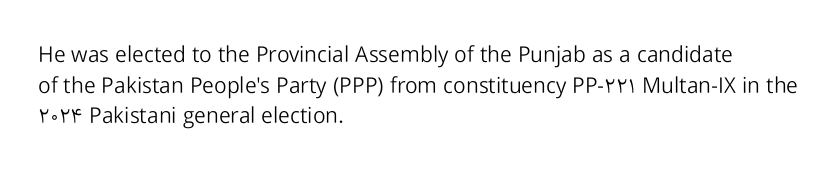
Q: Is the text bold? A: No.
Q: Is the text italic (slanted)? A: No, it is upright.
Q: Is the text underlined? A: No.
Q: How is the paragraph aligned? A: Left-aligned.
Q: Is the spacing between letters normal or unusually wide? A: Normal.
Q: Is the spacing between lines tight, normal or loose? A: Normal.
